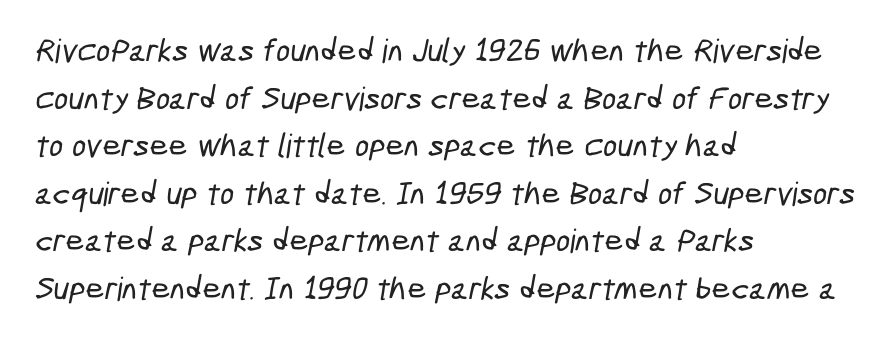
Beneath every word, the page is bare. Tracking value appears to be zero — textbook default spacing. Caption: multi-line text, flush left, ragged right. If you measured baseline to baseline, you'd find a middling distance.
